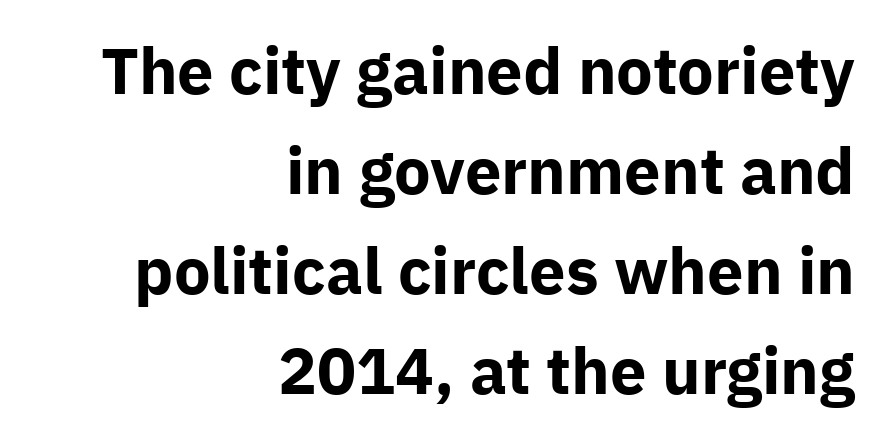
How are the letters spaced? Ordinarily, with no added tracking. The axis of the letterforms is exactly vertical. These lines are rendered in a variable-pitch font. Its strokes are broad and dark, the hallmark of bold type. You can tell from the bare stems that sans-serif type was used. The typesetter chose a ragged-left arrangement here.
